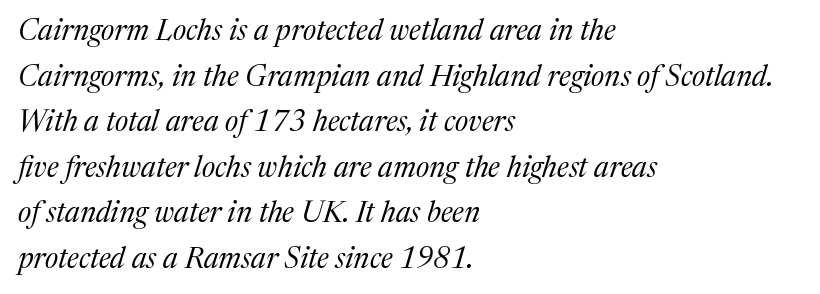
Q: Is the text bold? A: No.
Q: Is the text italic (slanted)? A: Yes, it leans right by about 17 degrees.
Q: Is the typeface a serif or a sans-serif typeface? A: Serif.
Q: Is the text underlined? A: No.
Q: How is the paragraph aligned? A: Left-aligned.
Q: Is the spacing between letters normal or unusually wide? A: Normal.
Q: Is the spacing between lines tight, normal or loose? A: Normal.
Q: Width (condensed, normal, or wide)? A: Normal.
Q: Stroke contrast? A: Medium.
Q: x-height? A: Medium.
Q: Monospaced? A: No.
